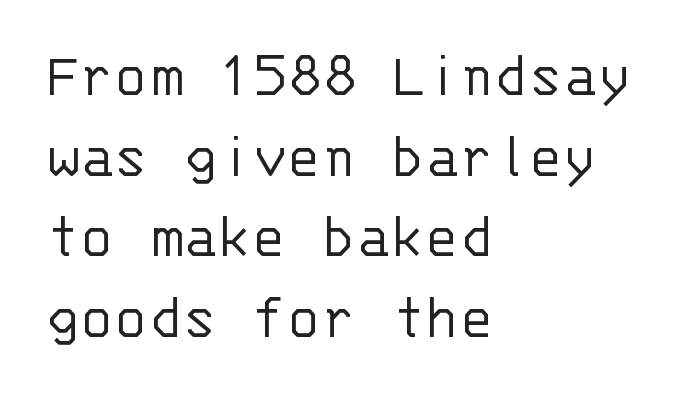
{"serif": "no", "italic": "no", "bold": "no", "weight": "light", "width": "normal", "stroke_contrast": "low", "x_height": "large", "monospaced": "yes", "underline": "no", "align": "left", "line_spacing": "normal", "line_spacing_ratio": 1.26, "letter_spacing": "normal", "letter_spacing_em": 0.0, "glyph_px": 64}
